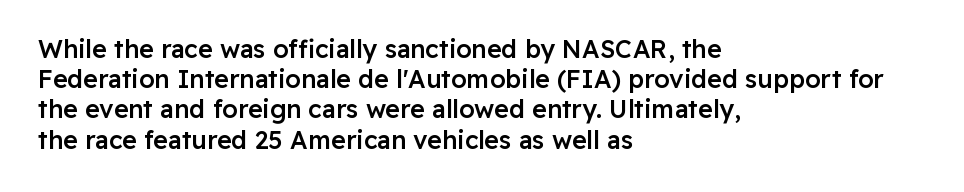
{"italic": "no", "bold": "semi", "underline": "no", "align": "left", "line_spacing_ratio": 1.21, "letter_spacing": "normal", "letter_spacing_em": 0.0, "glyph_px": 25}
